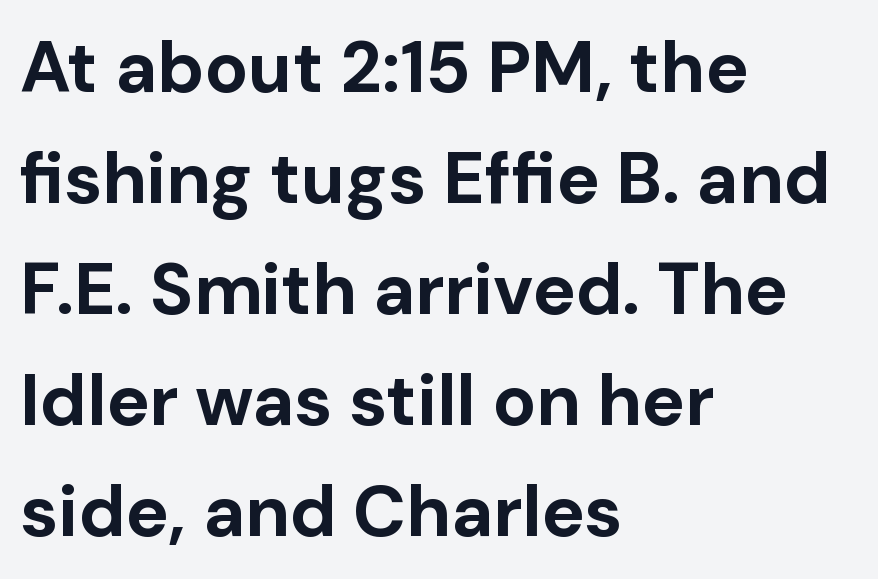
Q: Is the text bold? A: Yes.
Q: Is the text italic (slanted)? A: No, it is upright.
Q: Is the typeface a serif or a sans-serif typeface? A: Sans-serif.
Q: Is the text underlined? A: No.
Q: How is the paragraph aligned? A: Left-aligned.
Q: Is the spacing between letters normal or unusually wide? A: Normal.
Q: Is the spacing between lines tight, normal or loose? A: Normal.
Q: Width (condensed, normal, or wide)? A: Normal.
Q: Stroke contrast? A: Low.
Q: x-height? A: Medium.
Q: Monospaced? A: No.
